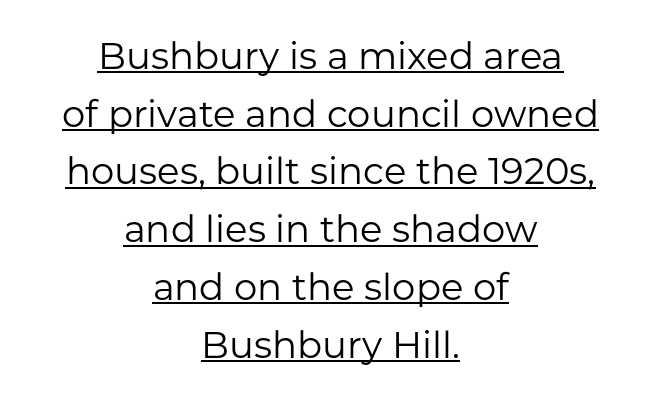
Q: Is the text bold? A: No.
Q: Is the text italic (slanted)? A: No, it is upright.
Q: Is the typeface a serif or a sans-serif typeface? A: Sans-serif.
Q: Is the text underlined? A: Yes.
Q: How is the paragraph aligned? A: Centered.
Q: Is the spacing between letters normal or unusually wide? A: Normal.
Q: Is the spacing between lines tight, normal or loose? A: Normal.
Q: Width (condensed, normal, or wide)? A: Normal.
Q: Stroke contrast? A: Low.
Q: x-height? A: Medium.
Q: Monospaced? A: No.
